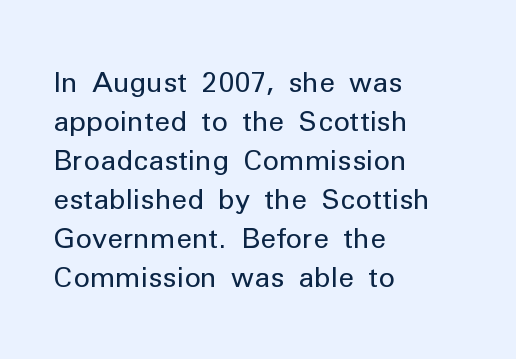
The image shows 28 px regular-weight sans-serif type, upright; set left-aligned, normal line spacing (1.39x), normal letter spacing, not underlined; low stroke contrast and a medium x-height.
